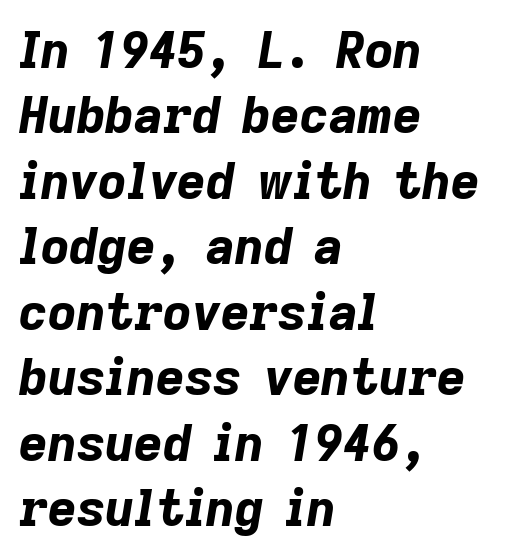
Underline: absent. These lines are rendered in a variable-pitch font. The rendering anchors every line to the left-hand side. The glyphs look as if they've been sheared to an angle. These lines sit exactly where default settings would place them.
